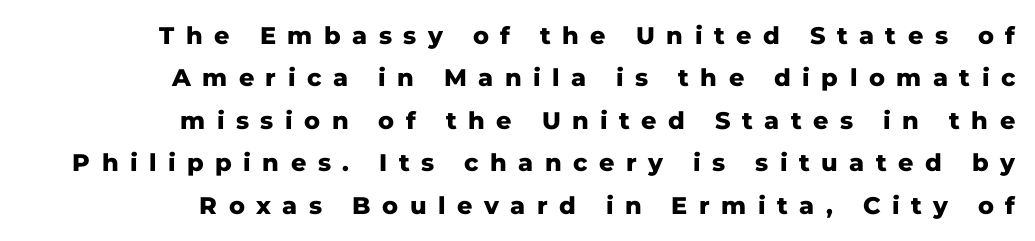
{"italic": "no", "bold": "yes", "underline": "no", "align": "right", "line_spacing_ratio": 1.77, "letter_spacing": "wide", "letter_spacing_em": 0.48, "glyph_px": 24}
